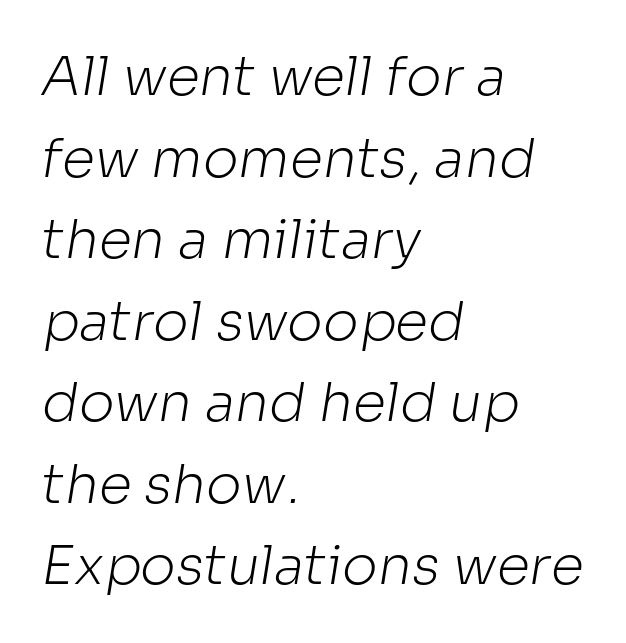
{"serif": "no", "bold": "no", "weight": "light", "width": "normal", "stroke_contrast": "low", "x_height": "medium", "monospaced": "no", "underline": "no", "align": "left", "line_spacing": "normal", "line_spacing_ratio": 1.51, "letter_spacing": "normal", "letter_spacing_em": 0.0, "glyph_px": 54}
